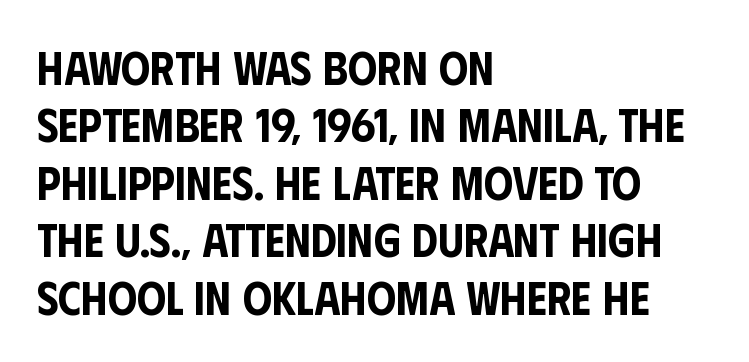
The gap between lines stays unmarked. Every character sits straight up, as roman type does. Reading down the column, the eye jumps a familiar distance to each next line. A classic flush-left, rag-right setting is used for this passage. Note the varied advance widths — an 'i' is clearly narrower than an 'm'. Tracking here is standard; glyphs follow each other at the usual distance.
